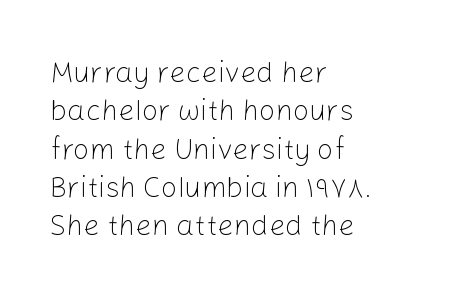
No extra tracking has been applied to these lines. Quick note: interline space is typical. Bare-footed words on every line. The passage shown is typed in a proportional face where columns would drift. A light-to-regular cut is what we see here.
